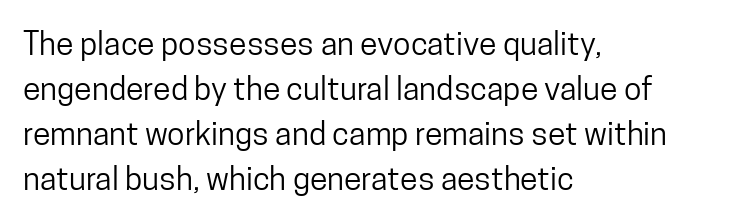
Does the type have serifs? No, each stem ends abruptly. Visually the block forms a straight wall on the left and a jagged coastline on the right. The passage shown is typed in a proportional face where columns would drift. Ordinary non-slanted type is in use. Regular leading. Short note: letters normally spaced.
